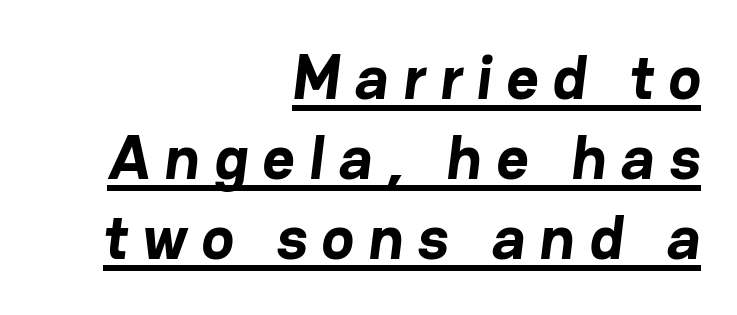
{"serif": "no", "bold": "yes", "weight": "bold", "width": "normal", "stroke_contrast": "low", "x_height": "medium", "monospaced": "no", "underline": "yes", "align": "right", "line_spacing": "normal", "line_spacing_ratio": 1.29, "letter_spacing": "wide", "letter_spacing_em": 0.23, "glyph_px": 62}
